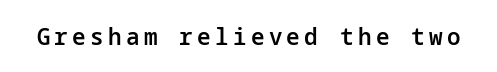
Q: Is the text bold? A: Semi-bold.
Q: Is the text italic (slanted)? A: No, it is upright.
Q: Is the text underlined? A: No.
